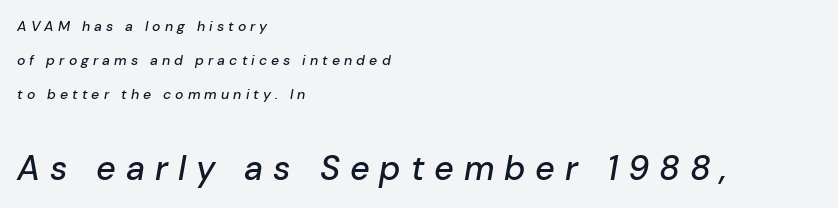
The image shows 34 px text type, italic (leaning right); set left-aligned, loose line spacing (2.42x), unusually wide letter spacing (+0.29 em), not underlined; the second (bottom) block is 2.43x larger; low stroke contrast and a medium x-height.
